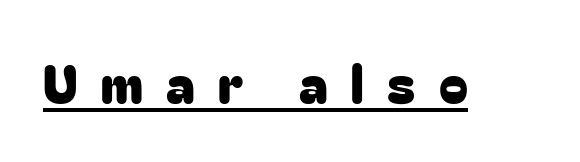
{"serif": "no", "italic": "no", "width": "normal", "stroke_contrast": "low", "x_height": "medium", "monospaced": "no", "underline": "yes", "letter_spacing": "wide", "letter_spacing_em": 0.45, "glyph_px": 52}
